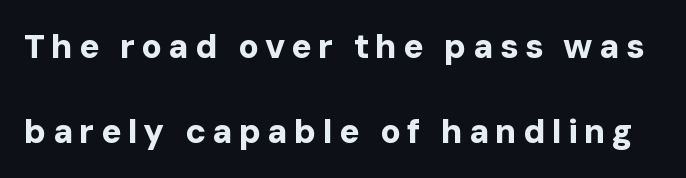
The image shows 34 px bold sans-serif type, upright; set loose line spacing (2.49x), not underlined; low stroke contrast and a medium x-height.
